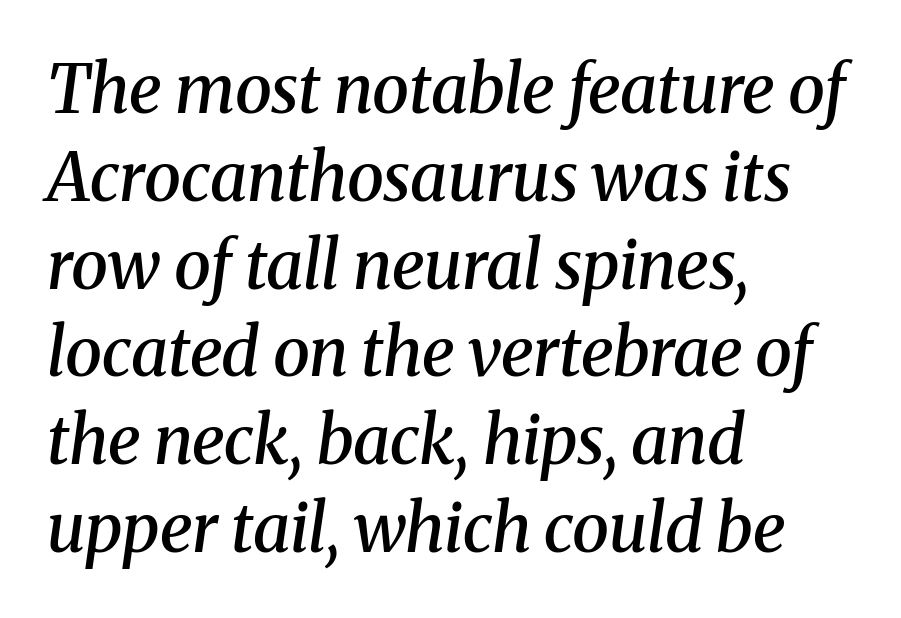
{"serif": "yes", "italic": "yes", "lean": "right", "slant_degrees": 8, "bold": "semi", "weight": "semibold", "width": "normal", "stroke_contrast": "medium", "x_height": "medium", "monospaced": "no", "underline": "no", "align": "left", "line_spacing": "normal", "line_spacing_ratio": 1.31, "letter_spacing": "normal", "letter_spacing_em": 0.0, "glyph_px": 67}
